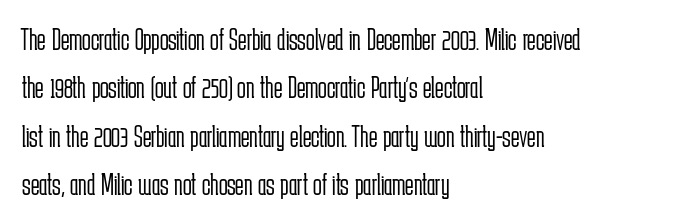
Q: Is the text bold? A: No.
Q: Is the text italic (slanted)? A: No, it is upright.
Q: Is the typeface a serif or a sans-serif typeface? A: Sans-serif.
Q: Is the text underlined? A: No.
Q: How is the paragraph aligned? A: Left-aligned.
Q: Is the spacing between letters normal or unusually wide? A: Normal.
Q: Is the spacing between lines tight, normal or loose? A: Normal.
Q: Width (condensed, normal, or wide)? A: Condensed.
Q: Stroke contrast? A: Low.
Q: x-height? A: Medium.
Q: Monospaced? A: No.
